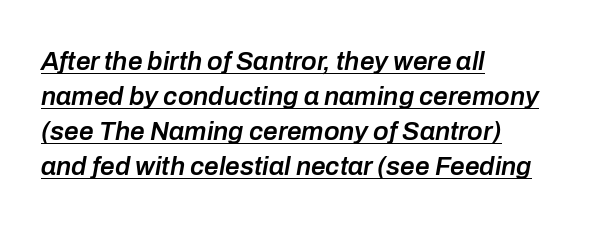
What's the leading like? Ordinary, nothing unusual. Compared with a centered layout, this one pins lines to the left instead. The letters sit at their default tracking, neither squeezed nor spread. Glance below the letters and you will spot a drawn line. How heavy is the stroke? Medium-heavy — a semibold, shy of bold. When letters slant like this, we call the style italic.
